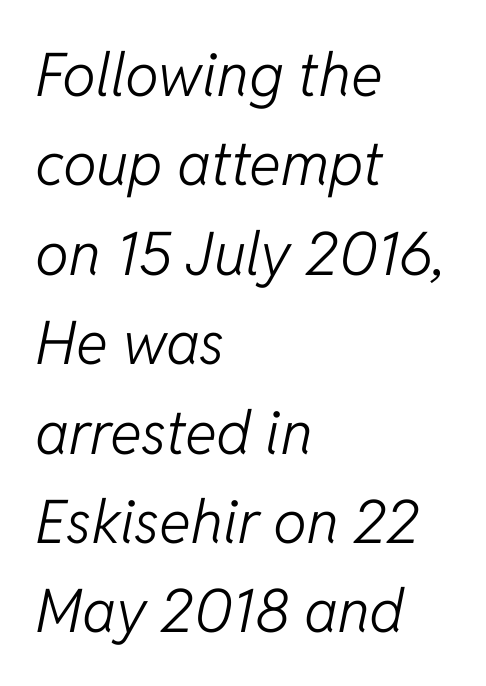
The image shows 60 px light type, italic (leaning right); set left-aligned, normal line spacing (1.49x), normal letter spacing, not underlined; low stroke contrast and a medium x-height.
